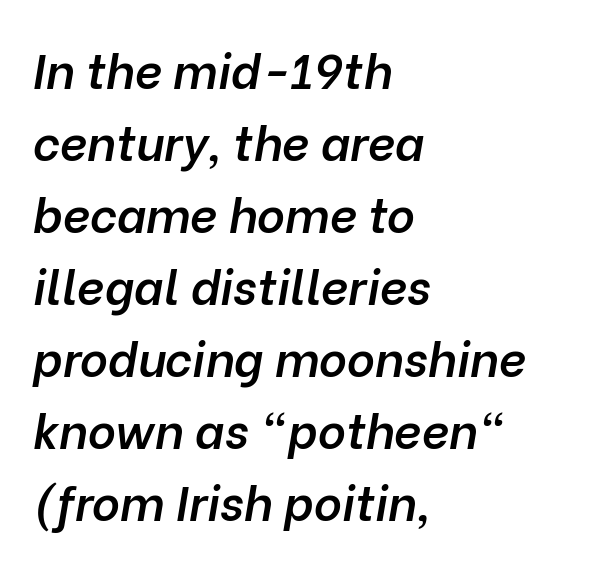
Q: Is the text bold? A: Semi-bold.
Q: Is the text italic (slanted)? A: Yes, it leans right by about 10 degrees.
Q: Is the text underlined? A: No.
Q: How is the paragraph aligned? A: Left-aligned.
Q: Is the spacing between letters normal or unusually wide? A: Normal.
Q: Is the spacing between lines tight, normal or loose? A: Normal.
Q: Width (condensed, normal, or wide)? A: Normal.
Q: Stroke contrast? A: Low.
Q: x-height? A: Medium.
Q: Monospaced? A: No.
